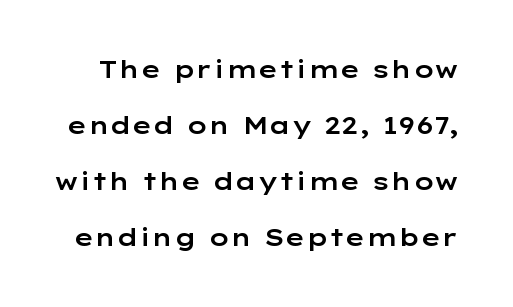
{"italic": "no", "underline": "no", "line_spacing": "loose", "line_spacing_ratio": 2.34, "letter_spacing": "normal", "letter_spacing_em": 0.0, "glyph_px": 24}
